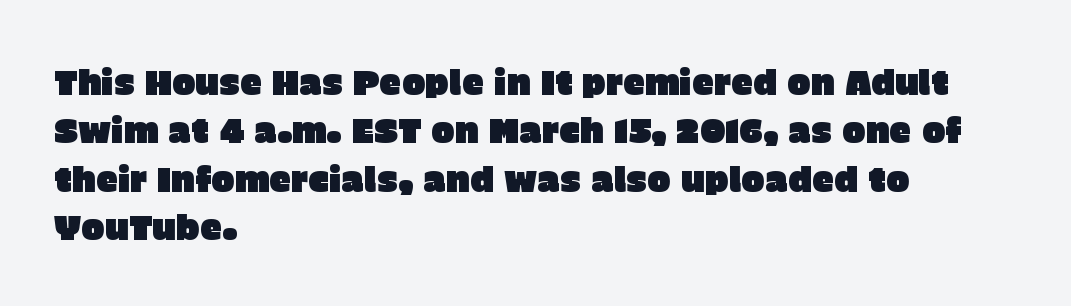
Q: Is the text italic (slanted)? A: No, it is upright.
Q: Is the typeface a serif or a sans-serif typeface? A: Sans-serif.
Q: Is the text underlined? A: No.
Q: How is the paragraph aligned? A: Left-aligned.
Q: Is the spacing between letters normal or unusually wide? A: Normal.
Q: Is the spacing between lines tight, normal or loose? A: Normal.
Q: Width (condensed, normal, or wide)? A: Normal.
Q: Stroke contrast? A: Low.
Q: x-height? A: Large.
Q: Monospaced? A: No.
